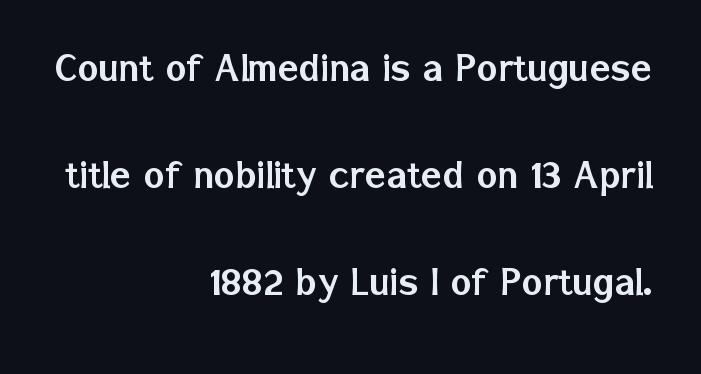
{"serif": "no", "italic": "no", "width": "normal", "stroke_contrast": "low", "x_height": "medium", "monospaced": "no", "underline": "no", "align": "right", "line_spacing": "loose", "line_spacing_ratio": 2.43, "letter_spacing": "normal", "letter_spacing_em": 0.0, "glyph_px": 44}
